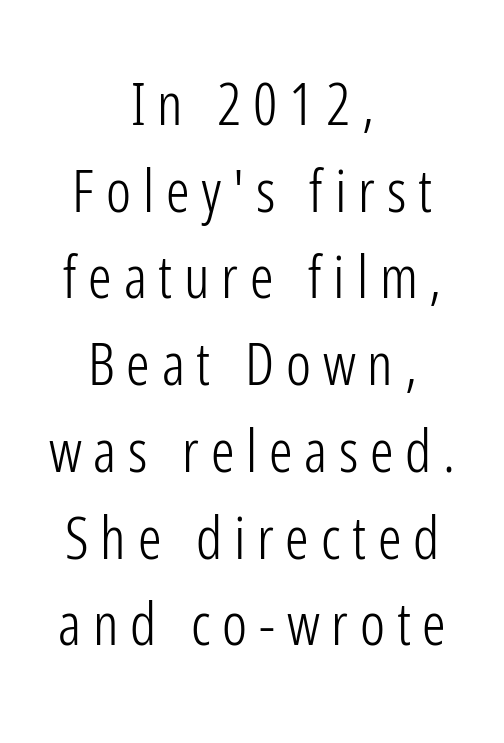
Q: Is the text bold? A: No.
Q: Is the text italic (slanted)? A: No, it is upright.
Q: Is the typeface a serif or a sans-serif typeface? A: Sans-serif.
Q: Is the text underlined? A: No.
Q: How is the paragraph aligned? A: Centered.
Q: Is the spacing between letters normal or unusually wide? A: Unusually wide.
Q: Is the spacing between lines tight, normal or loose? A: Normal.
Q: Width (condensed, normal, or wide)? A: Condensed.
Q: Stroke contrast? A: Low.
Q: x-height? A: Medium.
Q: Monospaced? A: No.
